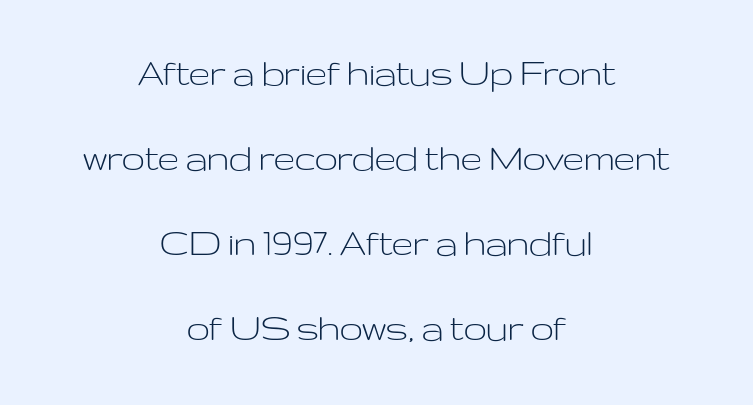
Q: Is the text bold? A: No.
Q: Is the text italic (slanted)? A: No, it is upright.
Q: Is the typeface a serif or a sans-serif typeface? A: Sans-serif.
Q: Is the text underlined? A: No.
Q: How is the paragraph aligned? A: Centered.
Q: Is the spacing between letters normal or unusually wide? A: Normal.
Q: Is the spacing between lines tight, normal or loose? A: Loose.
Q: Width (condensed, normal, or wide)? A: Wide.
Q: Stroke contrast? A: Low.
Q: x-height? A: Medium.
Q: Monospaced? A: No.
